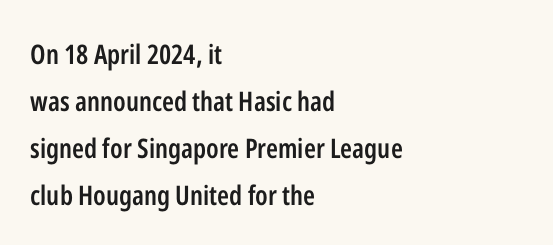
{"italic": "no", "bold": "semi", "underline": "no", "align": "left", "line_spacing_ratio": 1.74, "letter_spacing": "normal", "letter_spacing_em": 0.0, "glyph_px": 27}
